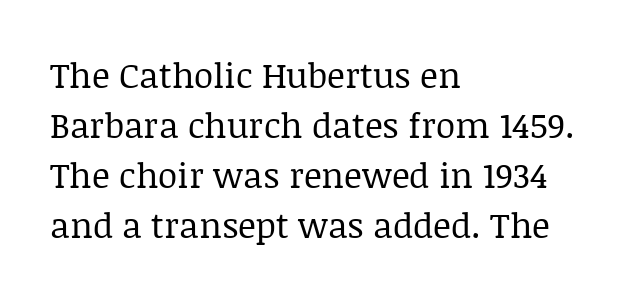
{"serif": "yes", "italic": "no", "bold": "no", "weight": "regular", "width": "normal", "stroke_contrast": "low", "x_height": "large", "monospaced": "no", "underline": "no", "align": "left", "line_spacing": "normal", "line_spacing_ratio": 1.43, "letter_spacing": "normal", "letter_spacing_em": 0.0, "glyph_px": 35}
